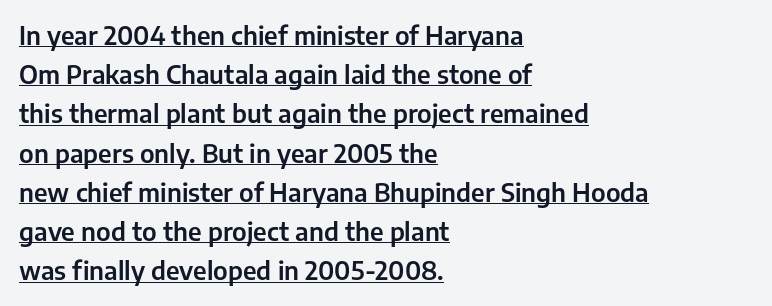
The image shows 25 px text type, upright; set left-aligned, normal line spacing (1.57x), normal letter spacing, underlined.
